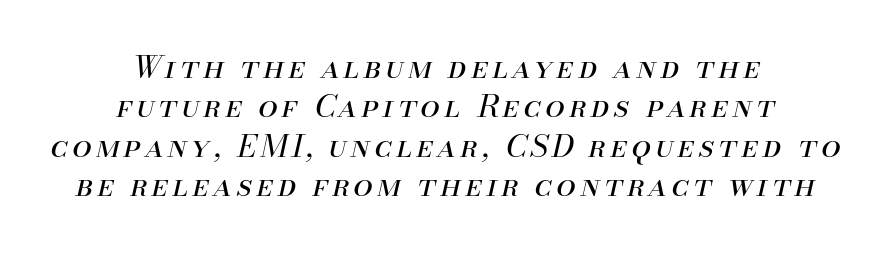
{"italic": "yes", "lean": "right", "slant_degrees": 13, "bold": "no", "weight": "regular", "width": "normal", "stroke_contrast": "medium", "x_height": "small", "monospaced": "no", "underline": "no", "align": "center", "line_spacing": "normal", "line_spacing_ratio": 1.27, "glyph_px": 31}
